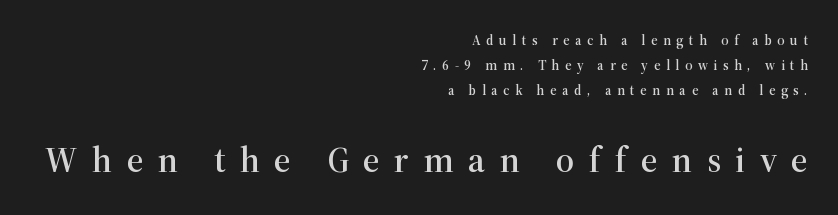
There is plenty of visible air inserted between adjacent glyphs. Larger block? The one below; the one above is distinctly smaller. Classification — serif. Compared with a flush-left layout, this one pins lines to the opposite, right side. Proportional: the letters do not fall into vertical columns.
